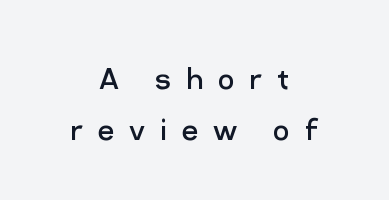
Q: Is the text bold? A: No.
Q: Is the text italic (slanted)? A: No, it is upright.
Q: Is the typeface a serif or a sans-serif typeface? A: Sans-serif.
Q: Is the text underlined? A: No.
Q: How is the paragraph aligned? A: Centered.
Q: Is the spacing between letters normal or unusually wide? A: Unusually wide.
Q: Is the spacing between lines tight, normal or loose? A: Normal.
Q: Width (condensed, normal, or wide)? A: Normal.
Q: Stroke contrast? A: Low.
Q: x-height? A: Medium.
Q: Monospaced? A: No.
